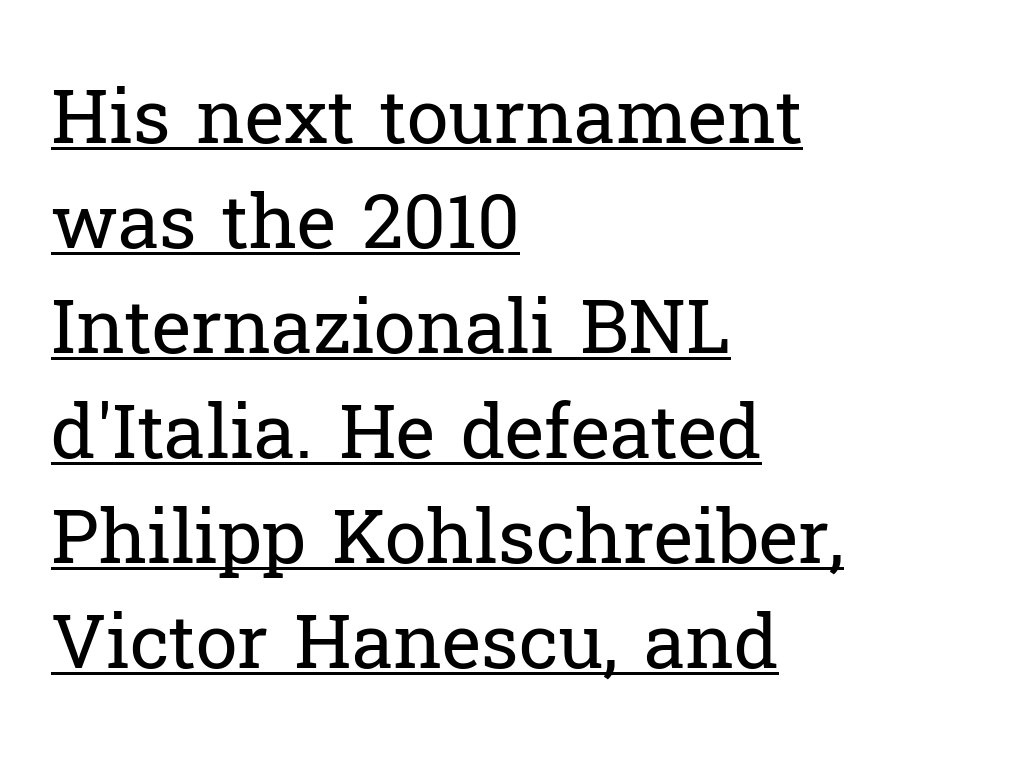
{"serif": "yes", "italic": "no", "bold": "no", "weight": "regular", "width": "normal", "stroke_contrast": "low", "x_height": "medium", "monospaced": "no", "underline": "yes", "align": "left", "line_spacing": "normal", "line_spacing_ratio": 1.4, "letter_spacing": "normal", "letter_spacing_em": 0.0, "glyph_px": 75}
